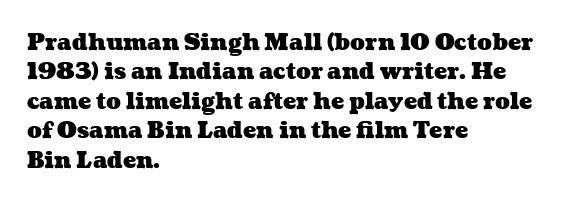
The passage shown has conventional tracking throughout. Bare-footed words on every line. These lines are set flush left with a ragged right edge. A normal amount of white space separates one row of letters from the next. Summary of weight: heavy, a full bold.
